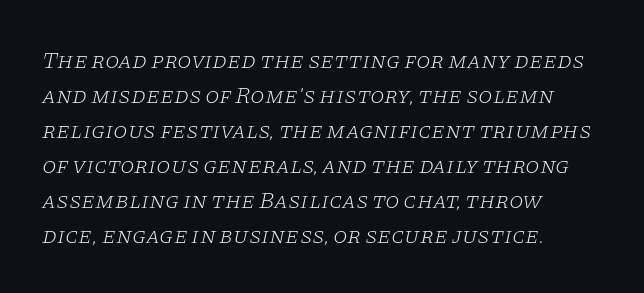
Designer's note — italics engaged. The specimen omits any rule beneath the text block's lines. Evenly set lines give the paragraph a standard silhouette. Short note: letters normally spaced.
